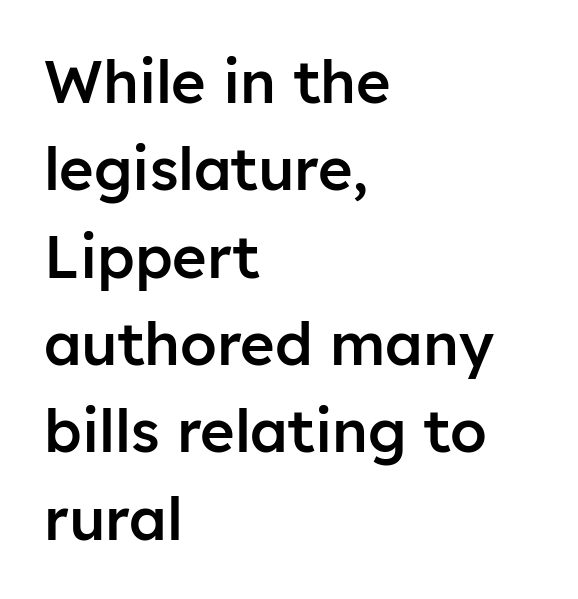
{"serif": "no", "italic": "no", "bold": "semi", "weight": "semibold", "width": "normal", "stroke_contrast": "low", "x_height": "medium", "monospaced": "no", "underline": "no", "align": "left", "line_spacing": "normal", "line_spacing_ratio": 1.48, "letter_spacing": "normal", "letter_spacing_em": 0.0, "glyph_px": 59}
